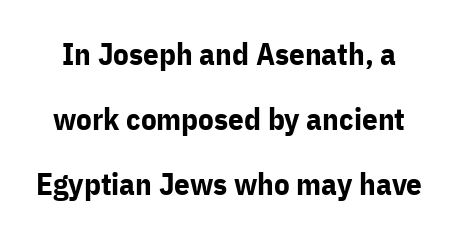
The image shows 31 px bold sans-serif type, upright; set loose line spacing (2.1x), normal letter spacing, not underlined; low stroke contrast and a medium x-height.
